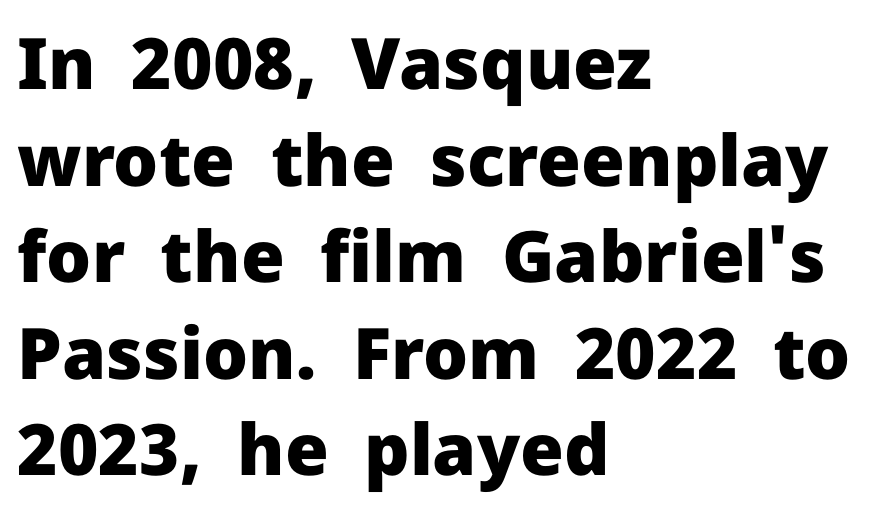
Regular leading. Varying glyph widths throughout — classic text-font behaviour. The letterforms sit shoulder to shoulder at normal distance. This rendering uses left alignment, leaving the right contour irregular. The letters carry no serifs — their stems end cleanly without finishing strokes.
